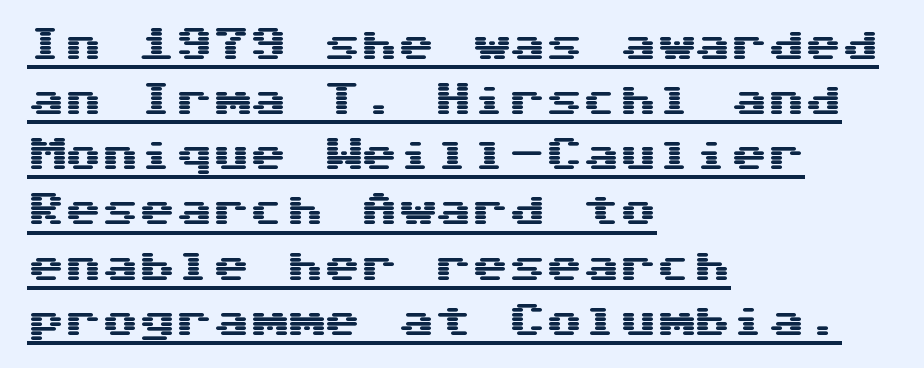
The image shows 37 px wide sans-serif type, upright; set left-aligned, normal line spacing (1.49x), normal letter spacing, underlined; medium stroke contrast and a medium x-height.
